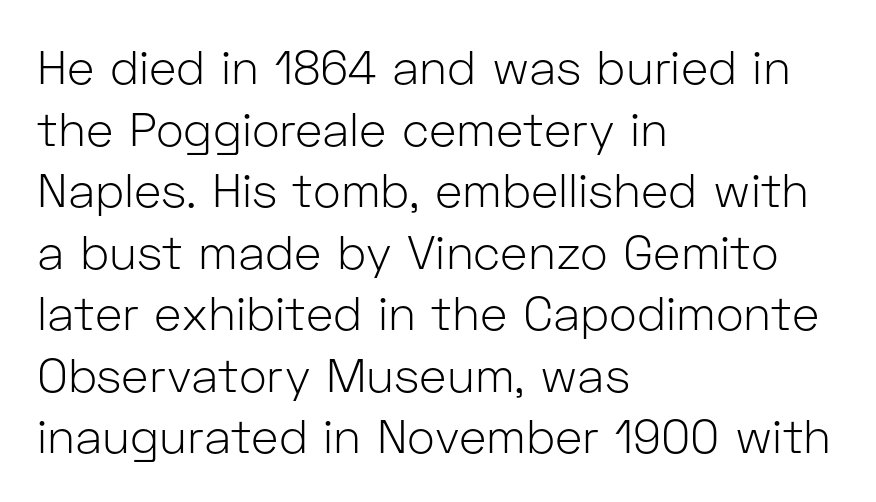
{"serif": "no", "italic": "no", "bold": "no", "weight": "light", "width": "normal", "stroke_contrast": "low", "x_height": "medium", "monospaced": "no", "underline": "no", "align": "left", "line_spacing": "normal", "line_spacing_ratio": 1.31, "letter_spacing": "normal", "letter_spacing_em": 0.0, "glyph_px": 47}
